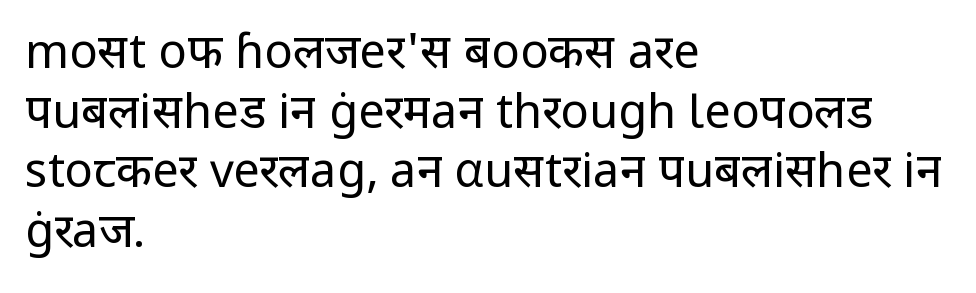
Horizontally, the lines are justified to the leading edge only. Looks like regular typesetting: each glyph gets only the width it needs. The font sits on the lighter half of the weight spectrum, regular included. If you drew a line through each stem, it would be perfectly vertical.
